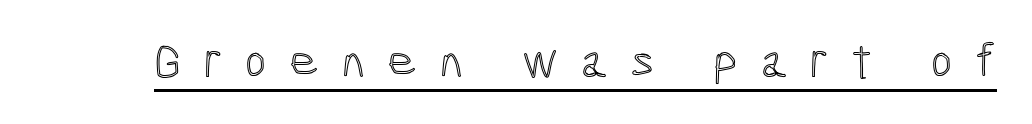
Q: Is the text italic (slanted)? A: No, it is upright.
Q: Is the text underlined? A: Yes.
Q: Is the spacing between letters normal or unusually wide? A: Unusually wide.
Q: Width (condensed, normal, or wide)? A: Condensed.
Q: x-height? A: Medium.
Q: Monospaced? A: No.
